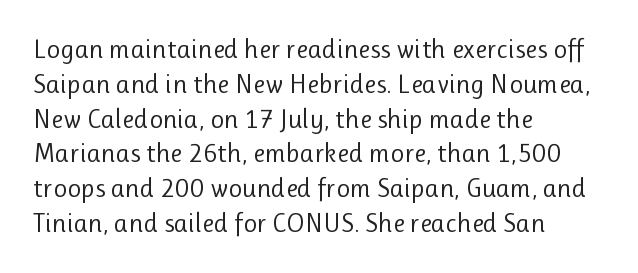
This sample keeps an unexceptional amount of space between lines. Characters remain perfectly vertical along every line. The gap between lines stays unmarked. Is this a heavy cut? Hardly; it is regular or lighter.
